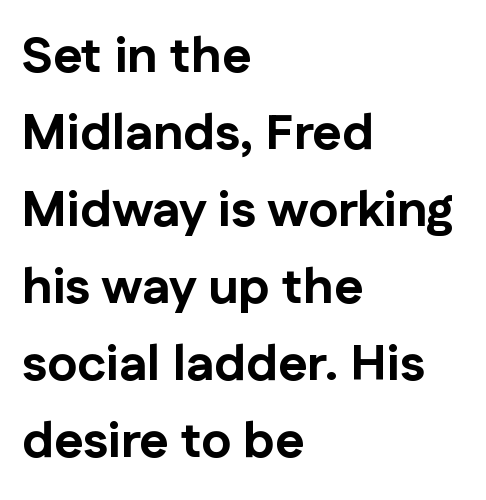
{"serif": "no", "italic": "no", "bold": "yes", "weight": "bold", "width": "normal", "stroke_contrast": "low", "x_height": "medium", "monospaced": "no", "underline": "no", "align": "left", "line_spacing": "normal", "line_spacing_ratio": 1.54, "letter_spacing": "normal", "letter_spacing_em": 0.0, "glyph_px": 50}
